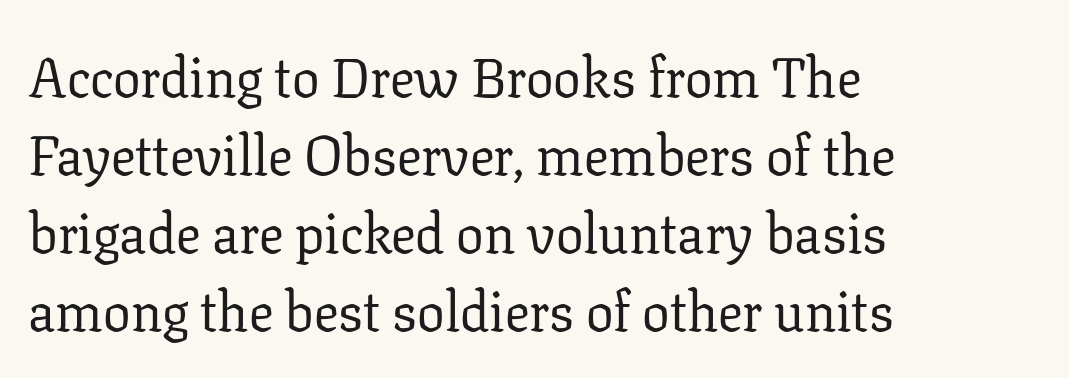
The image shows 55 px regular-weight serif type, upright; set left-aligned, normal line spacing (1.42x), normal letter spacing, not underlined; low stroke contrast and a medium x-height.
